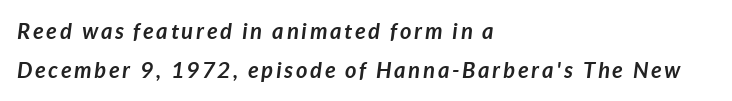
The compositor pushed each line to the left boundary. Students, this is bold: see how much ink each stroke carries. The glyphs are unaccompanied by any horizontal stroke below them. Observe the lean: these are italic letterforms.
